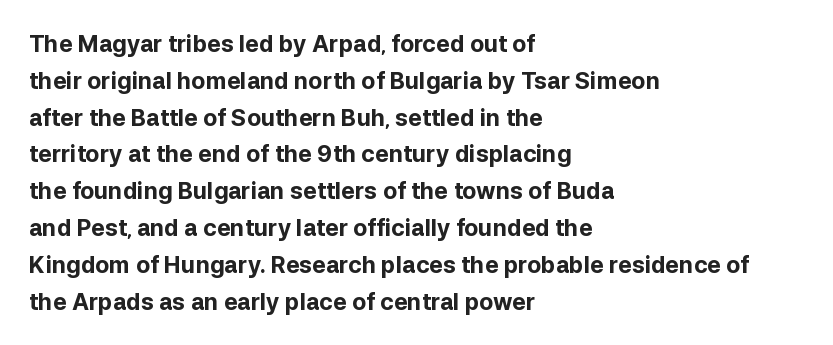
{"italic": "no", "bold": "yes", "underline": "no", "align": "left", "line_spacing": "normal", "line_spacing_ratio": 1.6, "letter_spacing": "normal", "letter_spacing_em": 0.0, "glyph_px": 23}
